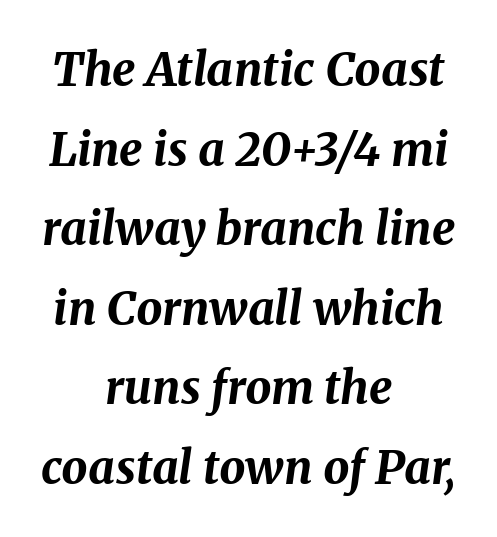
The image shows 46 px bold type, italic (leaning right); set centered, line spacing 1.73x, normal letter spacing, not underlined; medium stroke contrast and a medium x-height.
